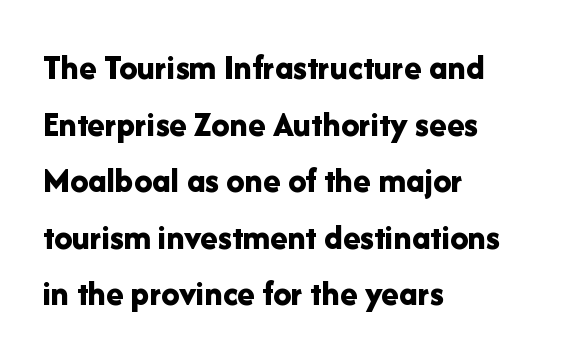
Q: Is the text bold? A: Yes.
Q: Is the text italic (slanted)? A: No, it is upright.
Q: Is the typeface a serif or a sans-serif typeface? A: Sans-serif.
Q: Is the text underlined? A: No.
Q: How is the paragraph aligned? A: Left-aligned.
Q: Is the spacing between letters normal or unusually wide? A: Normal.
Q: Is the spacing between lines tight, normal or loose? A: Normal.
Q: Width (condensed, normal, or wide)? A: Normal.
Q: Stroke contrast? A: Low.
Q: x-height? A: Medium.
Q: Monospaced? A: No.
